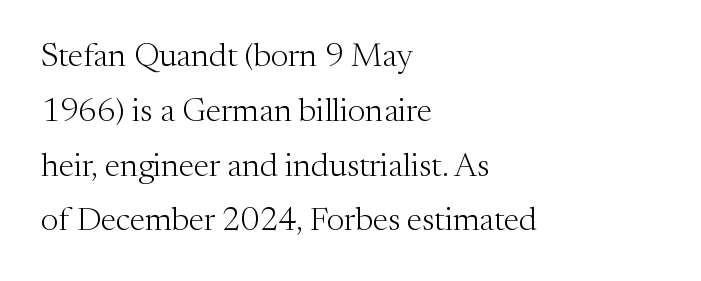
The image shows 33 px light serif type, upright; set left-aligned, normal line spacing (1.66x), normal letter spacing, not underlined; medium stroke contrast and a medium x-height.
